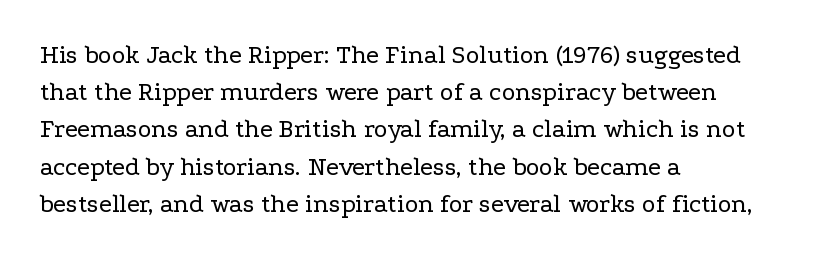
The rendering anchors every line to the left-hand side. A clean baseline with only descenders dipping below it. No chunkiness to these letters — they're not bold. Leading matches the norm, producing a regular column. Ascenders rise straight up at ninety degrees. Nobody touched the tracking dial on this one.
